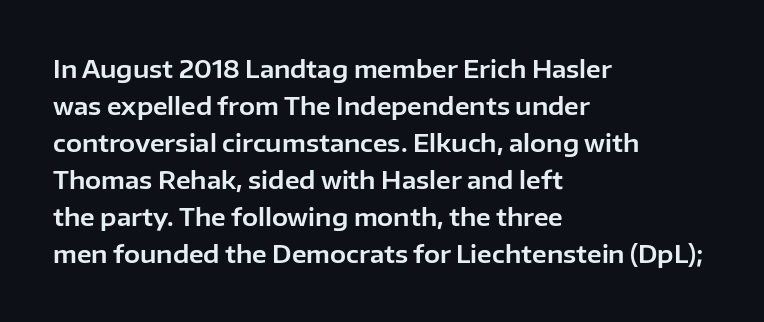
{"italic": "no", "underline": "no", "align": "left", "line_spacing": "normal", "line_spacing_ratio": 1.54, "letter_spacing": "normal", "letter_spacing_em": 0.0, "glyph_px": 24}
